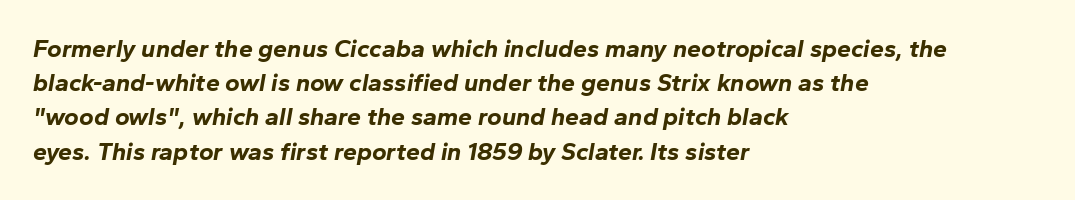
The image shows 25 px bold type, italic (leaning right); set left-aligned, normal line spacing (1.37x), normal letter spacing, not underlined.
